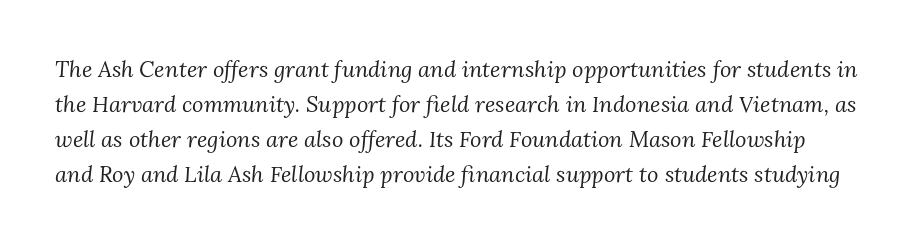
The image shows 22 px text type, italic (leaning right); set normal line spacing (1.59x), normal letter spacing, not underlined.
